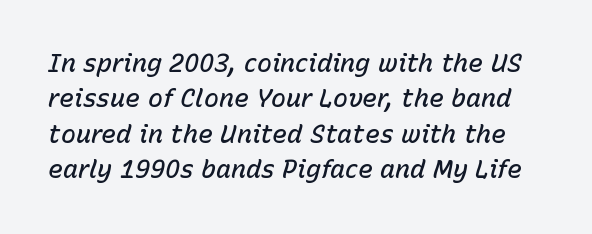
Q: Is the text bold? A: Semi-bold.
Q: Is the text italic (slanted)? A: Yes, it leans right by about 15 degrees.
Q: Is the text underlined? A: No.
Q: Is the spacing between letters normal or unusually wide? A: Normal.
Q: Is the spacing between lines tight, normal or loose? A: Normal.
